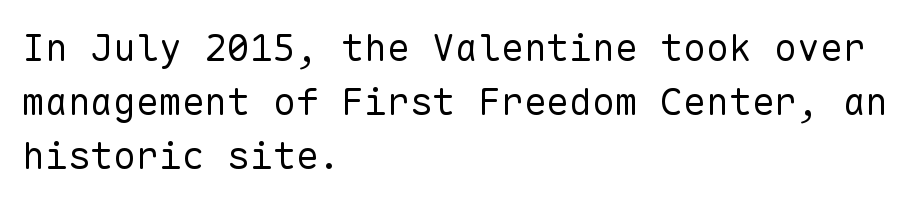
Vertical stems look standard width or narrower in stroke. Designer's note — italics off, roman on. In terms of letterform style, serifs are entirely absent. One glance says typical: line gaps are just what's usual.
